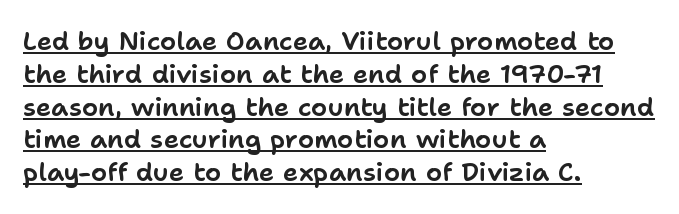
{"italic": "no", "underline": "yes", "align": "left", "line_spacing": "normal", "line_spacing_ratio": 1.26, "letter_spacing": "normal", "letter_spacing_em": 0.0, "glyph_px": 26}
